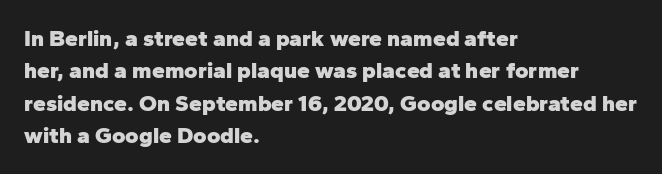
{"italic": "no", "bold": "yes", "underline": "no", "align": "left", "line_spacing": "normal", "line_spacing_ratio": 1.41, "letter_spacing": "normal", "letter_spacing_em": 0.0, "glyph_px": 23}
